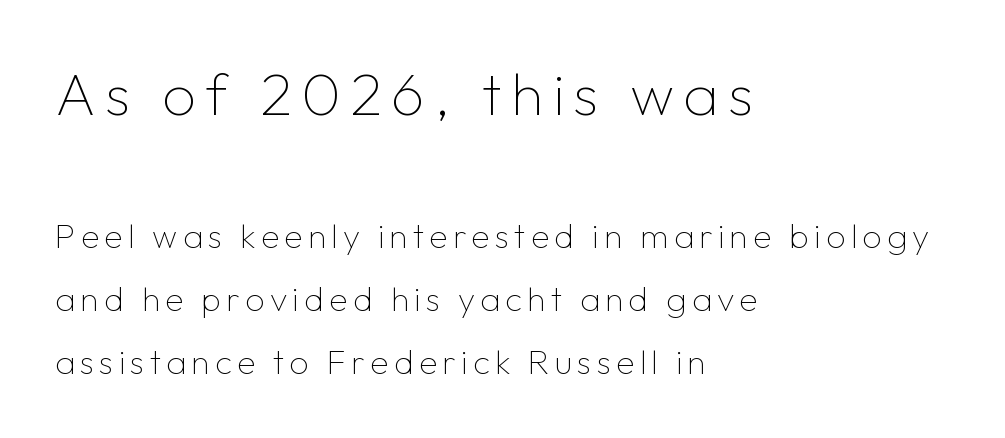
The passage shown is typed in a proportional face where columns would drift. Style check: upright. Is the lower block the larger one? No — the upper block carries the bigger type. Summary of weight: not heavy and not bold. Check under the words: just untouched page.
